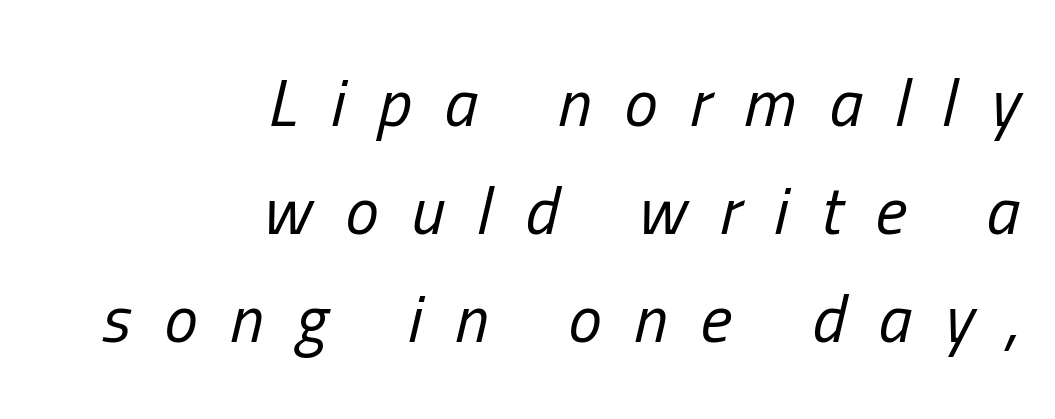
{"italic": "yes", "lean": "right", "slant_degrees": 13, "bold": "no", "weight": "regular", "width": "condensed", "stroke_contrast": "low", "x_height": "medium", "monospaced": "no", "underline": "no", "align": "right", "line_spacing": "normal", "line_spacing_ratio": 1.61, "letter_spacing": "wide", "letter_spacing_em": 0.49, "glyph_px": 67}
